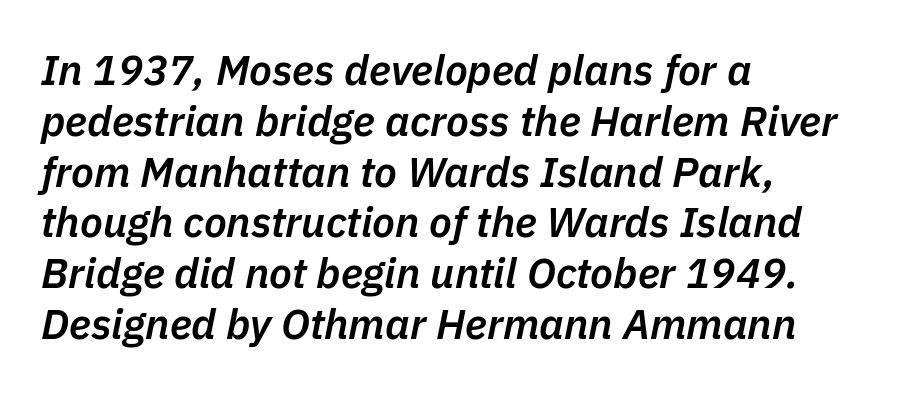
Q: Is the text bold? A: Semi-bold.
Q: Is the text italic (slanted)? A: Yes, it leans right by about 11 degrees.
Q: Is the text underlined? A: No.
Q: How is the paragraph aligned? A: Left-aligned.
Q: Is the spacing between letters normal or unusually wide? A: Normal.
Q: Width (condensed, normal, or wide)? A: Normal.
Q: Stroke contrast? A: Low.
Q: x-height? A: Medium.
Q: Monospaced? A: No.
